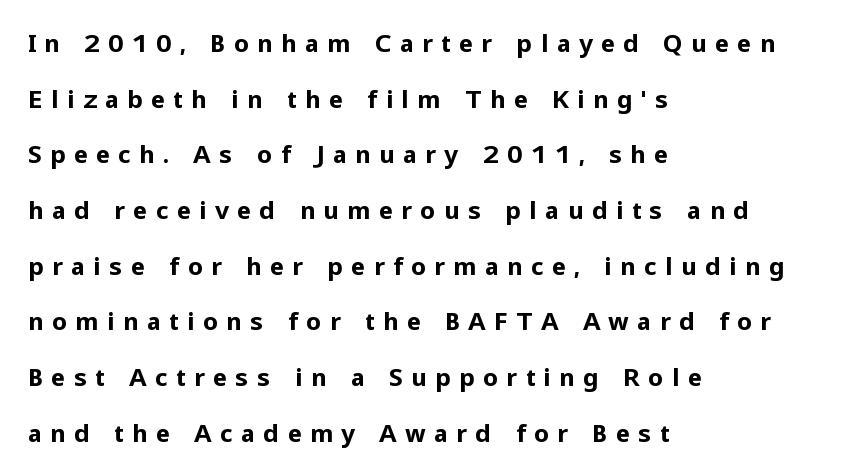
The image shows 24 px bold type, upright; set left-aligned, loose line spacing (2.32x), unusually wide letter spacing (+0.34 em), not underlined.
